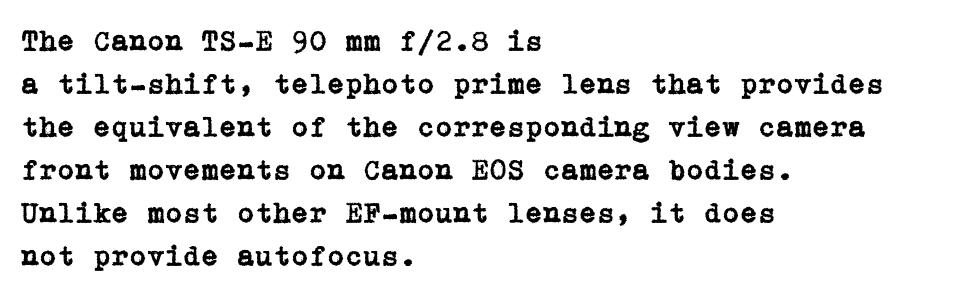
Q: Is the text italic (slanted)? A: No, it is upright.
Q: Is the typeface a serif or a sans-serif typeface? A: Serif.
Q: Is the text underlined? A: No.
Q: How is the paragraph aligned? A: Left-aligned.
Q: Is the spacing between letters normal or unusually wide? A: Normal.
Q: Is the spacing between lines tight, normal or loose? A: Normal.
Q: Width (condensed, normal, or wide)? A: Normal.
Q: Stroke contrast? A: Low.
Q: x-height? A: Medium.
